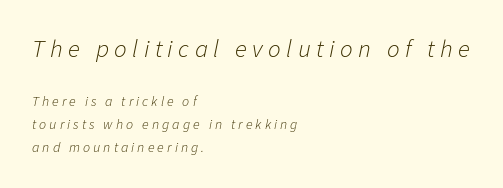
The image shows 25 px text type, italic (leaning right); set left-aligned, normal line spacing (1.62x), unusually wide letter spacing (+0.22 em), not underlined; the first (top) block is 1.79x larger.
